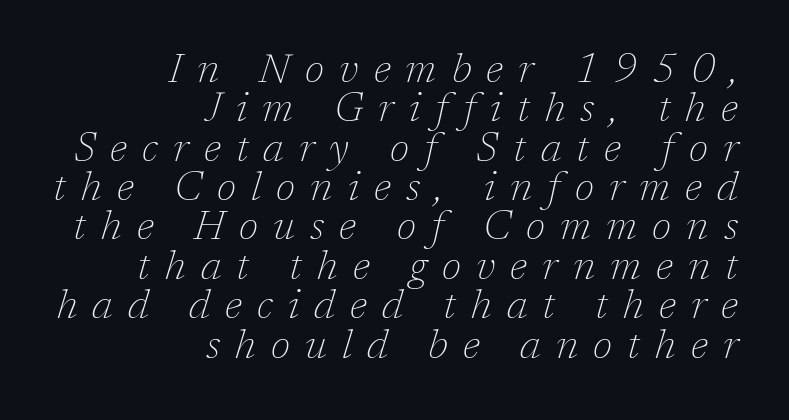
The passage shown has open, widely tracked lettering throughout. Line ends are locked; line starts wander. Slanted lettering throughout. If you measured baseline to baseline, you'd find a short distance.
